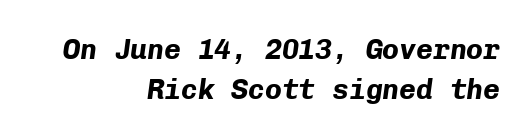
Q: Is the text bold? A: Yes.
Q: Is the text italic (slanted)? A: Yes, it leans right by about 8 degrees.
Q: Is the text underlined? A: No.
Q: How is the paragraph aligned? A: Right-aligned.
Q: Is the spacing between letters normal or unusually wide? A: Normal.
Q: Is the spacing between lines tight, normal or loose? A: Normal.
Q: Width (condensed, normal, or wide)? A: Normal.
Q: Stroke contrast? A: Low.
Q: x-height? A: Medium.
Q: Monospaced? A: Yes.
